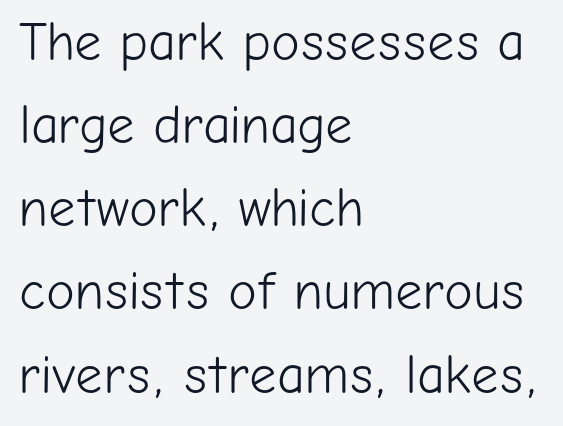
{"serif": "no", "italic": "no", "bold": "no", "weight": "light", "width": "normal", "stroke_contrast": "low", "x_height": "medium", "monospaced": "no", "underline": "no", "align": "left", "line_spacing": "normal", "line_spacing_ratio": 1.54, "letter_spacing": "normal", "letter_spacing_em": 0.0, "glyph_px": 54}
